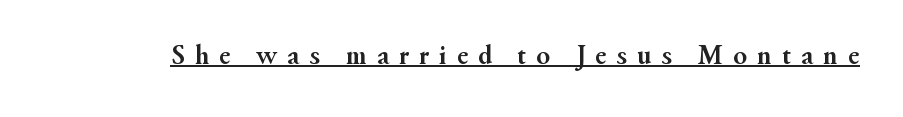
{"serif": "yes", "italic": "no", "bold": "yes", "weight": "semibold", "width": "normal", "stroke_contrast": "medium", "x_height": "small", "monospaced": "no", "underline": "yes", "letter_spacing": "wide", "letter_spacing_em": 0.36, "glyph_px": 28}
